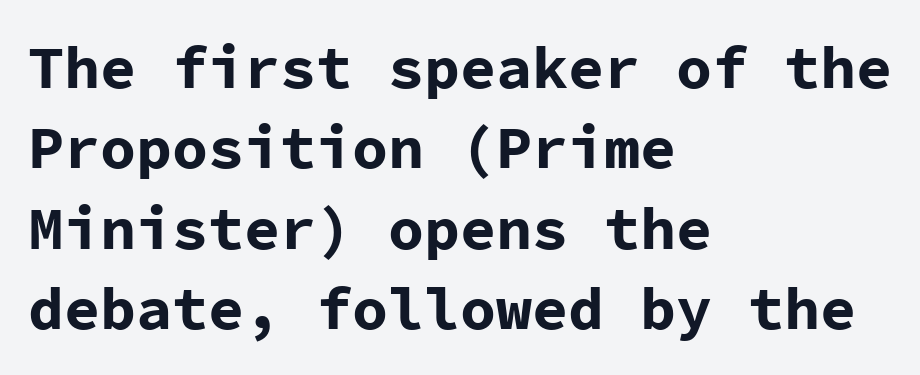
Q: Is the text bold? A: Yes.
Q: Is the text italic (slanted)? A: No, it is upright.
Q: Is the typeface a serif or a sans-serif typeface? A: Sans-serif.
Q: Is the text underlined? A: No.
Q: How is the paragraph aligned? A: Left-aligned.
Q: Is the spacing between letters normal or unusually wide? A: Normal.
Q: Is the spacing between lines tight, normal or loose? A: Normal.
Q: Width (condensed, normal, or wide)? A: Normal.
Q: Stroke contrast? A: Low.
Q: x-height? A: Medium.
Q: Monospaced? A: Yes.
